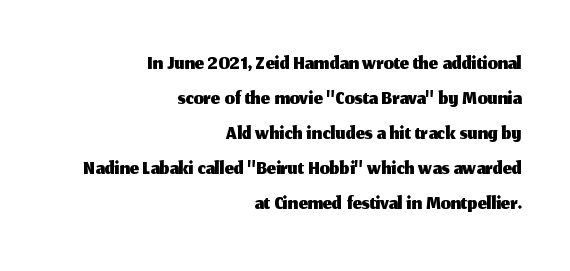
{"serif": "no", "italic": "no", "width": "normal", "stroke_contrast": "medium", "x_height": "medium", "monospaced": "no", "underline": "no", "align": "right", "line_spacing": "tight", "line_spacing_ratio": 1.09, "letter_spacing": "normal", "letter_spacing_em": 0.0, "glyph_px": 32}
